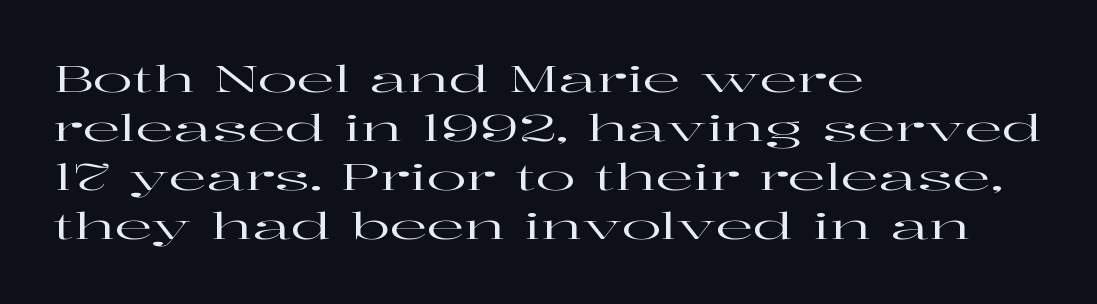
{"serif": "yes", "italic": "no", "width": "wide", "stroke_contrast": "high", "x_height": "medium", "monospaced": "no", "underline": "no", "align": "left", "line_spacing": "normal", "line_spacing_ratio": 1.32, "letter_spacing": "normal", "letter_spacing_em": 0.0, "glyph_px": 37}
